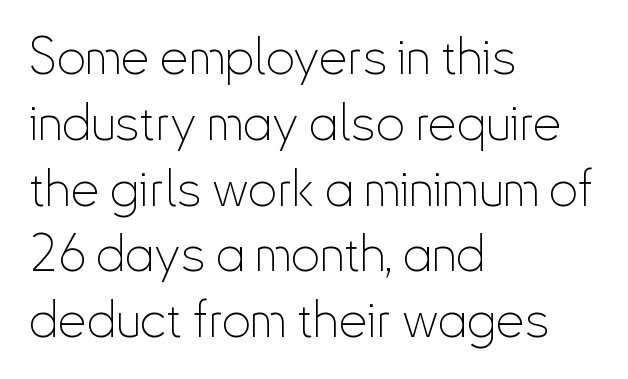
Q: Is the text bold? A: No.
Q: Is the text italic (slanted)? A: No, it is upright.
Q: Is the typeface a serif or a sans-serif typeface? A: Sans-serif.
Q: Is the text underlined? A: No.
Q: How is the paragraph aligned? A: Left-aligned.
Q: Is the spacing between letters normal or unusually wide? A: Normal.
Q: Is the spacing between lines tight, normal or loose? A: Normal.
Q: Width (condensed, normal, or wide)? A: Condensed.
Q: Stroke contrast? A: Low.
Q: x-height? A: Small.
Q: Monospaced? A: No.
